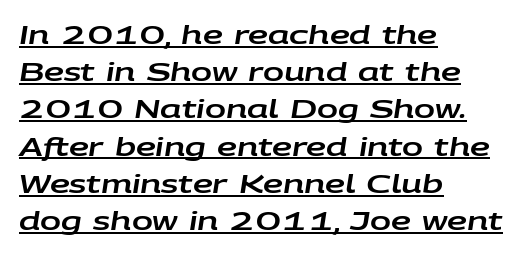
The image shows 25 px text type, italic (leaning right); set left-aligned, normal line spacing (1.49x), normal letter spacing, underlined.
